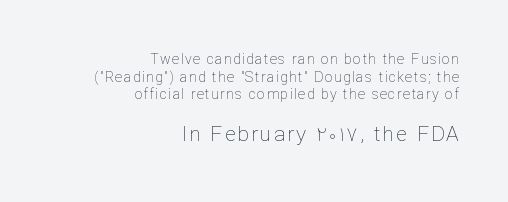
{"italic": "no", "bold": "no", "underline": "no", "align": "right", "line_spacing": "normal", "line_spacing_ratio": 1.26, "larger_block": "second", "size_ratio": 1.5, "glyph_px": 21}
